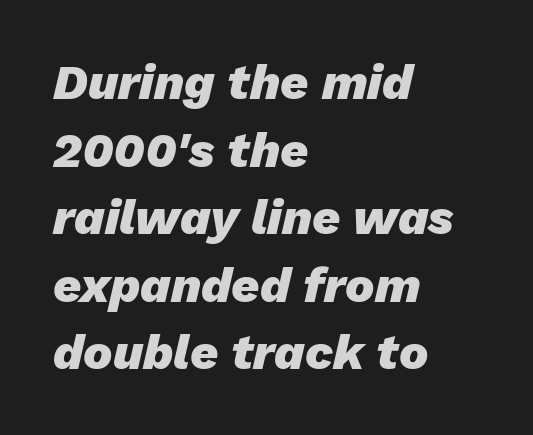
The image shows 49 px heavy type, italic (leaning right); set left-aligned, normal line spacing (1.38x), normal letter spacing, not underlined; low stroke contrast and a medium x-height.
